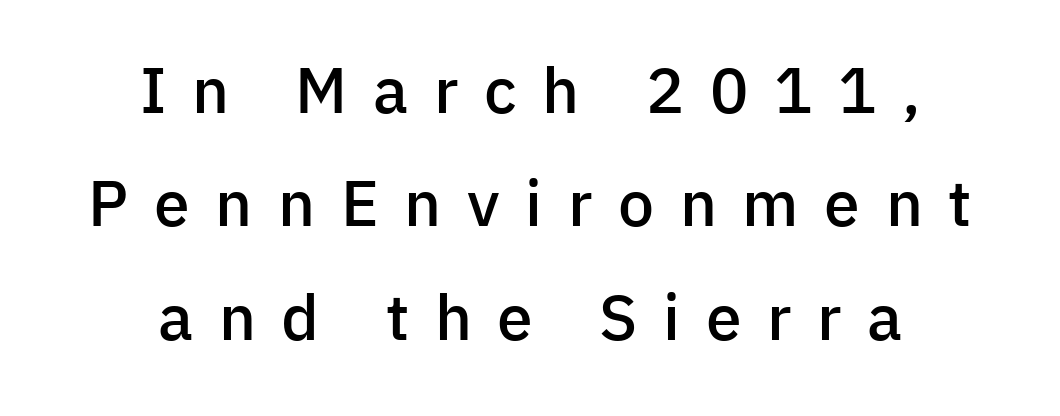
The image shows 64 px semibold sans-serif type, upright; set centered, line spacing 1.77x, unusually wide letter spacing (+0.4 em), not underlined; low stroke contrast and a medium x-height.
